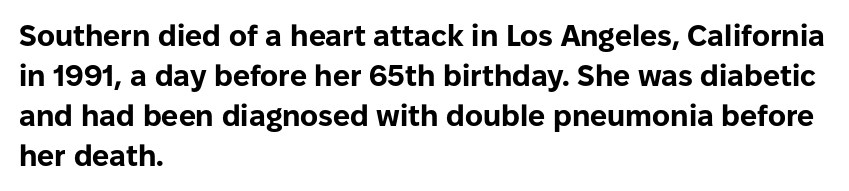
Q: Is the text bold? A: Yes.
Q: Is the text italic (slanted)? A: No, it is upright.
Q: Is the typeface a serif or a sans-serif typeface? A: Sans-serif.
Q: Is the text underlined? A: No.
Q: How is the paragraph aligned? A: Left-aligned.
Q: Is the spacing between letters normal or unusually wide? A: Normal.
Q: Is the spacing between lines tight, normal or loose? A: Normal.
Q: Width (condensed, normal, or wide)? A: Normal.
Q: Stroke contrast? A: Low.
Q: x-height? A: Medium.
Q: Monospaced? A: No.
